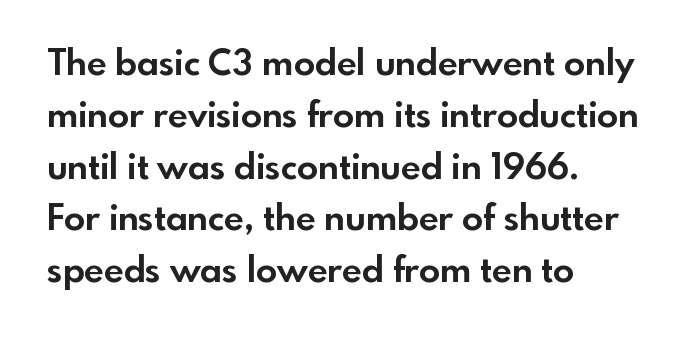
Each letter keeps its own natural width here, so spacing adapts to shape. Short and long lines alike share a common starting point at left. Italic? Not at all — the glyphs are vertical. In terms of letterform style, serifs are entirely absent. Standard letterfit; no display-style spreading of the glyphs.
